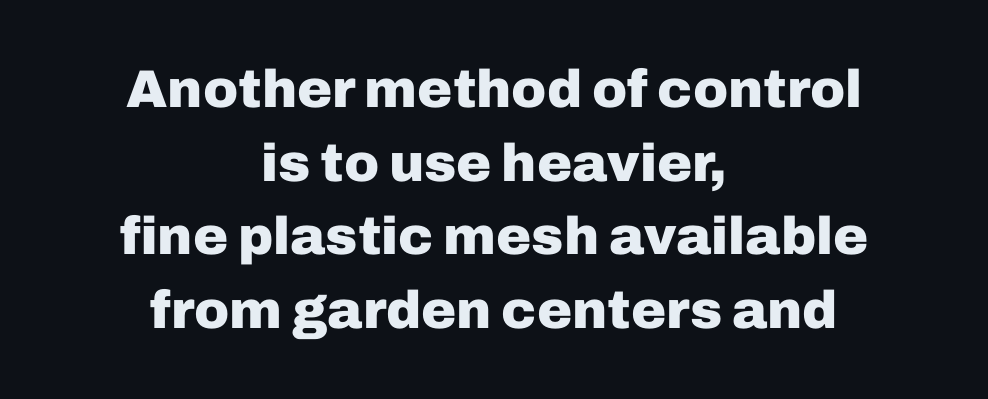
Q: Is the text bold? A: Yes.
Q: Is the text italic (slanted)? A: No, it is upright.
Q: Is the typeface a serif or a sans-serif typeface? A: Sans-serif.
Q: Is the text underlined? A: No.
Q: How is the paragraph aligned? A: Centered.
Q: Is the spacing between letters normal or unusually wide? A: Normal.
Q: Is the spacing between lines tight, normal or loose? A: Normal.
Q: Width (condensed, normal, or wide)? A: Normal.
Q: Stroke contrast? A: Low.
Q: x-height? A: Medium.
Q: Monospaced? A: No.
